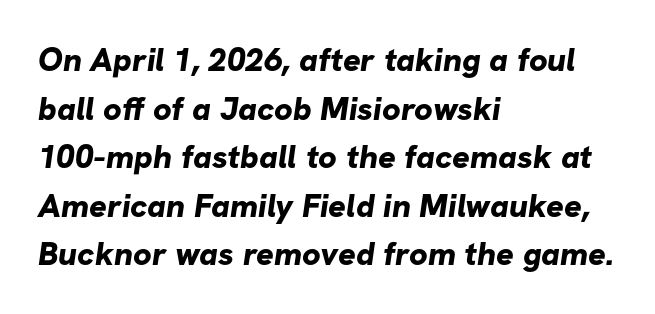
Q: Is the text bold? A: Yes.
Q: Is the typeface a serif or a sans-serif typeface? A: Sans-serif.
Q: Is the text underlined? A: No.
Q: How is the paragraph aligned? A: Left-aligned.
Q: Is the spacing between letters normal or unusually wide? A: Normal.
Q: Is the spacing between lines tight, normal or loose? A: Normal.
Q: Width (condensed, normal, or wide)? A: Normal.
Q: Stroke contrast? A: Low.
Q: x-height? A: Medium.
Q: Monospaced? A: No.
